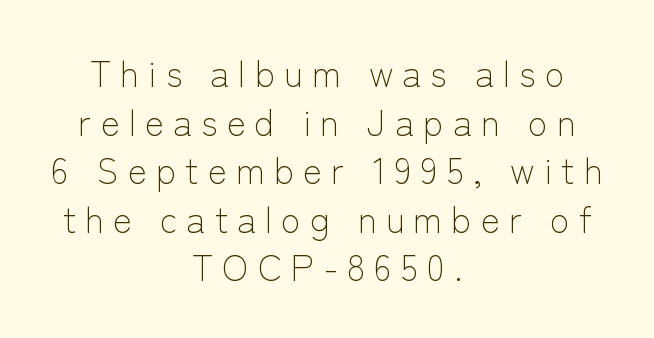
Q: Is the text bold? A: No.
Q: Is the text italic (slanted)? A: No, it is upright.
Q: Is the typeface a serif or a sans-serif typeface? A: Sans-serif.
Q: Is the text underlined? A: No.
Q: How is the paragraph aligned? A: Centered.
Q: Is the spacing between letters normal or unusually wide? A: Unusually wide.
Q: Is the spacing between lines tight, normal or loose? A: Normal.
Q: Width (condensed, normal, or wide)? A: Normal.
Q: Stroke contrast? A: Low.
Q: x-height? A: Medium.
Q: Monospaced? A: No.
